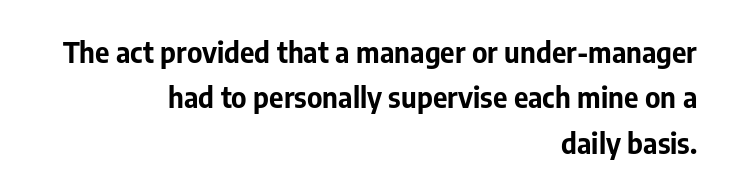
{"serif": "no", "italic": "no", "bold": "yes", "weight": "bold", "width": "normal", "stroke_contrast": "low", "x_height": "medium", "monospaced": "no", "underline": "no", "align": "right", "line_spacing": "normal", "line_spacing_ratio": 1.62, "letter_spacing": "normal", "letter_spacing_em": 0.0, "glyph_px": 28}
